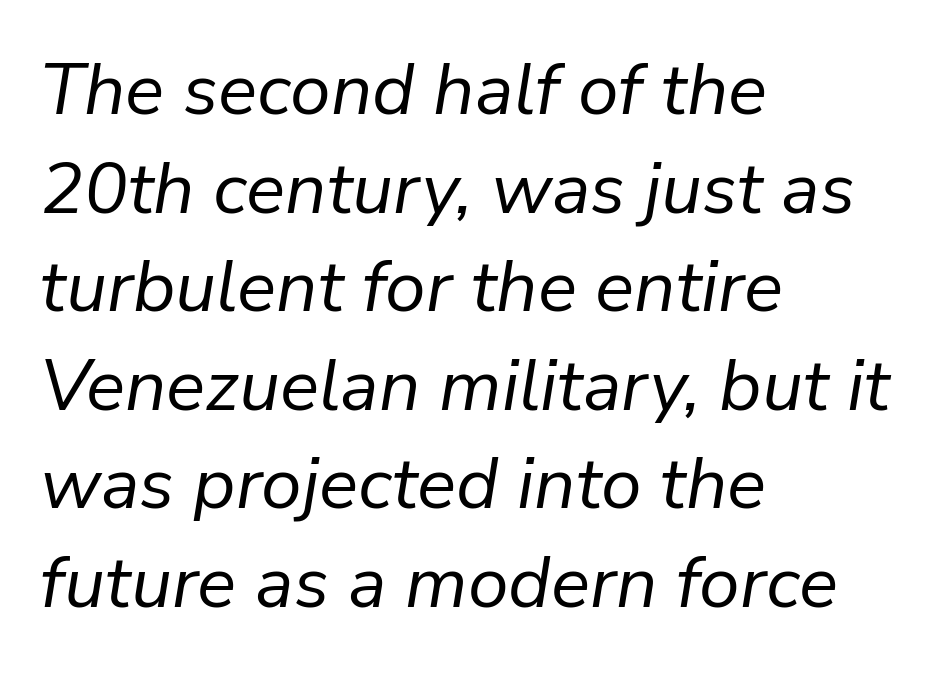
The rendering keeps characters at their native spacing. Lines of text with bare space underneath. Left-aligned paragraph, ragged on the right. Style check: oblique.
